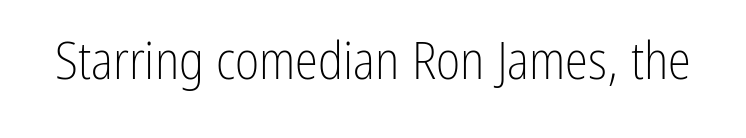
{"serif": "no", "italic": "no", "bold": "no", "weight": "light", "width": "condensed", "stroke_contrast": "low", "x_height": "medium", "monospaced": "no", "underline": "no", "letter_spacing": "normal", "letter_spacing_em": 0.0, "glyph_px": 52}
